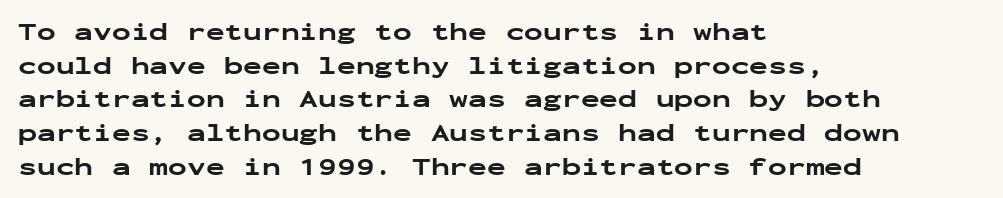
Q: Is the text bold? A: Yes.
Q: Is the text italic (slanted)? A: No, it is upright.
Q: Is the text underlined? A: No.
Q: How is the paragraph aligned? A: Left-aligned.
Q: Is the spacing between letters normal or unusually wide? A: Normal.
Q: Is the spacing between lines tight, normal or loose? A: Normal.
